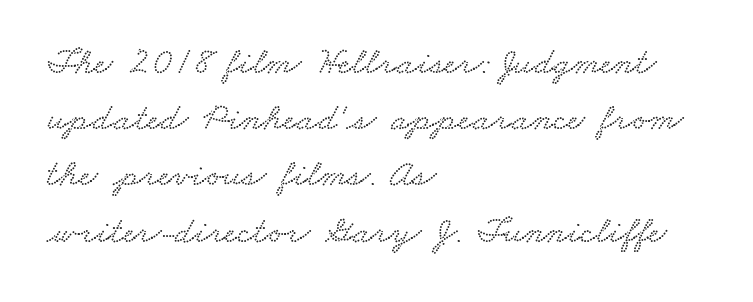
The image shows 38 px wide type; set left-aligned, normal line spacing (1.48x), normal letter spacing, not underlined; low stroke contrast and a small x-height.
